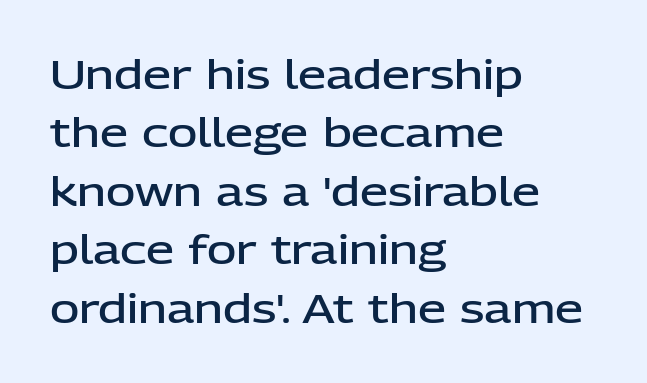
In terms of weight, the rendering is demibold, just under bold. Vertically, the passage feels balanced, rows spaced as you'd expect. No feet cap the strokes, marking this as sans-serif type. The lettering holds an erect, upright posture throughout. These lines are rendered in a variable-pitch font. Nobody touched the tracking dial on this one.
